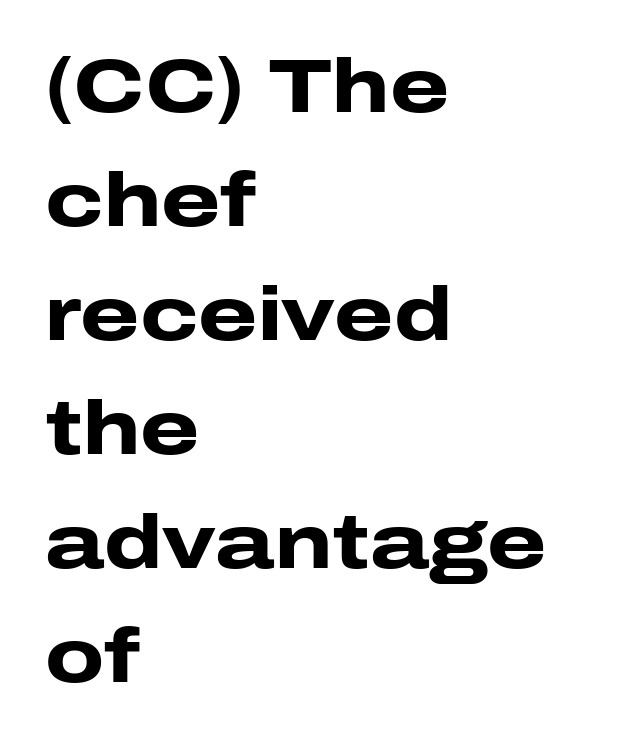
The image shows 76 px heavy, wide sans-serif type, upright; set left-aligned, normal line spacing (1.5x), normal letter spacing, not underlined; low stroke contrast and a medium x-height.
